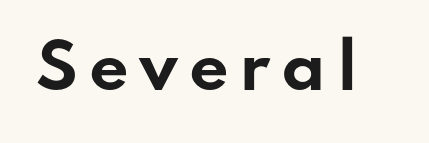
{"serif": "no", "italic": "no", "bold": "yes", "weight": "bold", "width": "wide", "stroke_contrast": "low", "x_height": "small", "monospaced": "no", "underline": "no", "glyph_px": 62}
